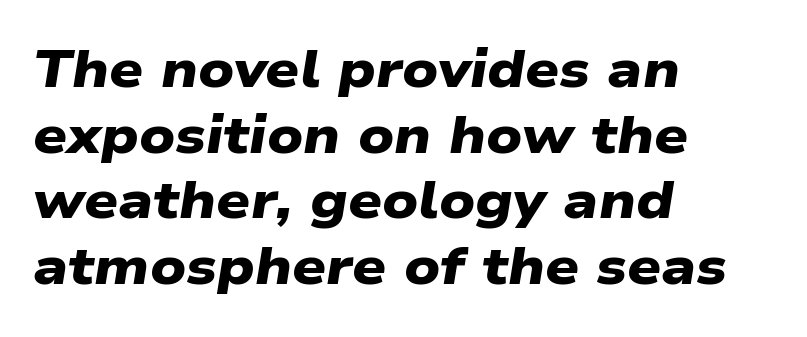
{"serif": "no", "bold": "yes", "weight": "heavy", "width": "wide", "stroke_contrast": "low", "x_height": "medium", "monospaced": "no", "underline": "no", "align": "left", "line_spacing_ratio": 1.24, "letter_spacing": "normal", "letter_spacing_em": 0.0, "glyph_px": 53}
